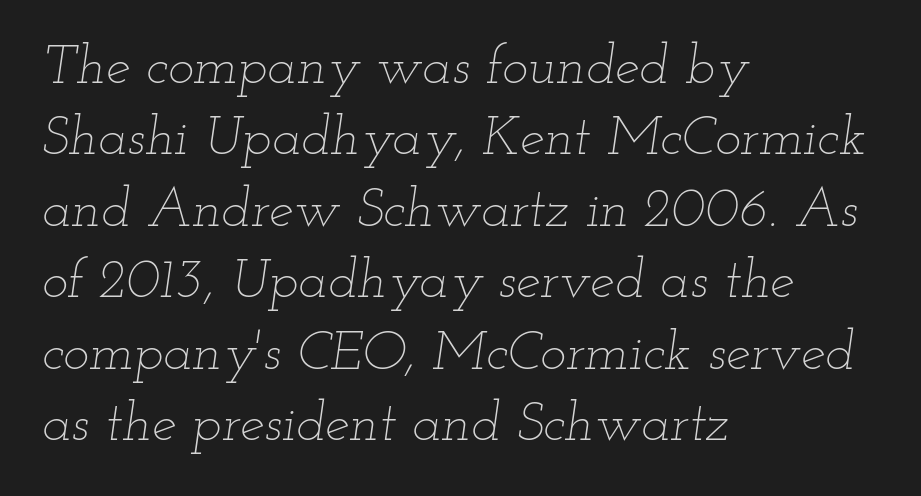
{"italic": "yes", "lean": "right", "slant_degrees": 12, "bold": "no", "weight": "thin", "width": "wide", "stroke_contrast": "low", "x_height": "small", "monospaced": "no", "underline": "no", "align": "left", "line_spacing": "normal", "line_spacing_ratio": 1.3, "letter_spacing": "normal", "letter_spacing_em": 0.0, "glyph_px": 55}
